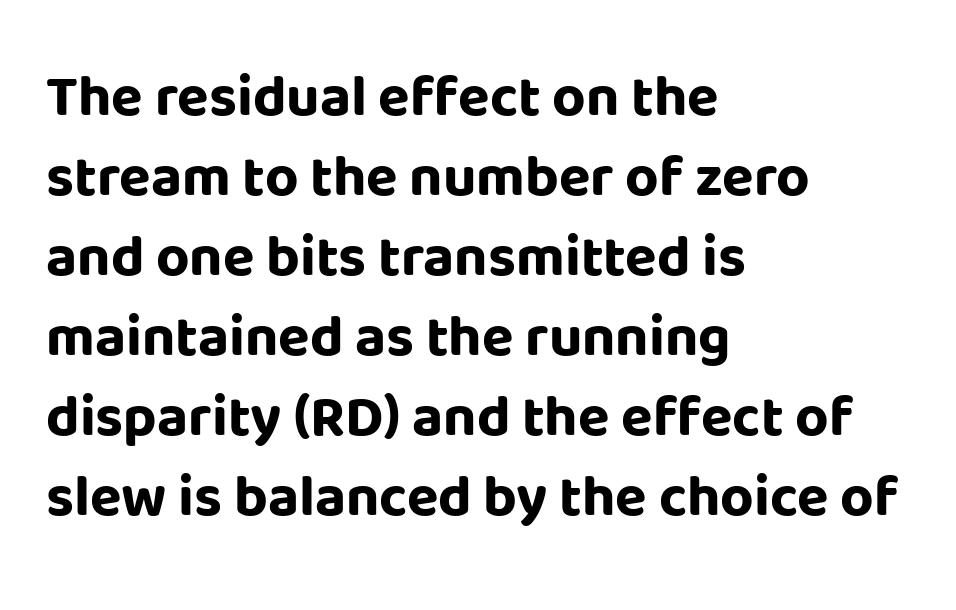
The image shows 58 px bold sans-serif type, upright; set left-aligned, normal line spacing (1.38x), normal letter spacing, not underlined; low stroke contrast and a large x-height.
